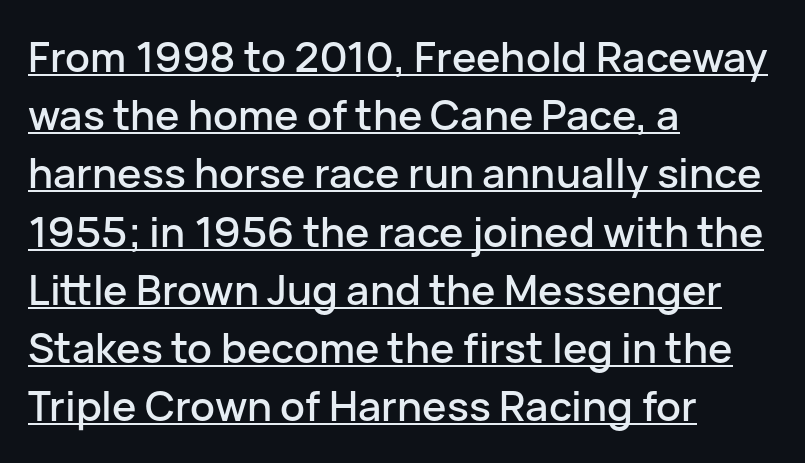
{"serif": "no", "italic": "no", "width": "normal", "stroke_contrast": "low", "x_height": "medium", "monospaced": "no", "underline": "yes", "align": "left", "line_spacing": "normal", "line_spacing_ratio": 1.42, "letter_spacing": "normal", "letter_spacing_em": 0.0, "glyph_px": 41}
